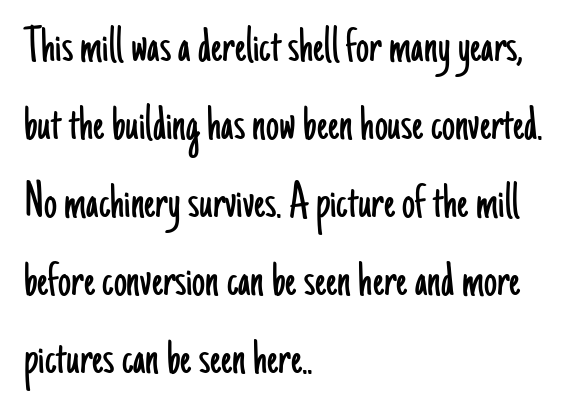
The cut favours lightness, reaching ordinary text weight at its darkest. How are the letters spaced? Ordinarily, with no added tracking. The words here are not underlined. These lines sit exactly where default settings would place them.
